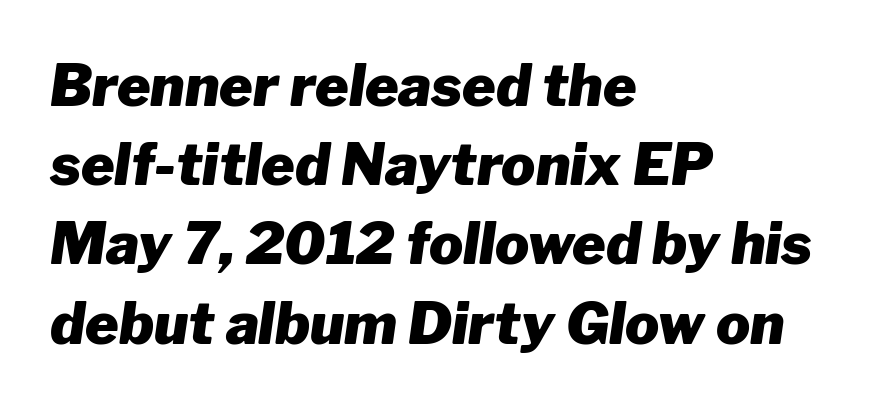
{"italic": "yes", "lean": "right", "slant_degrees": 8, "bold": "yes", "weight": "heavy", "width": "normal", "stroke_contrast": "low", "x_height": "medium", "monospaced": "no", "underline": "no", "align": "left", "line_spacing": "normal", "line_spacing_ratio": 1.39, "letter_spacing": "normal", "letter_spacing_em": 0.0, "glyph_px": 57}
